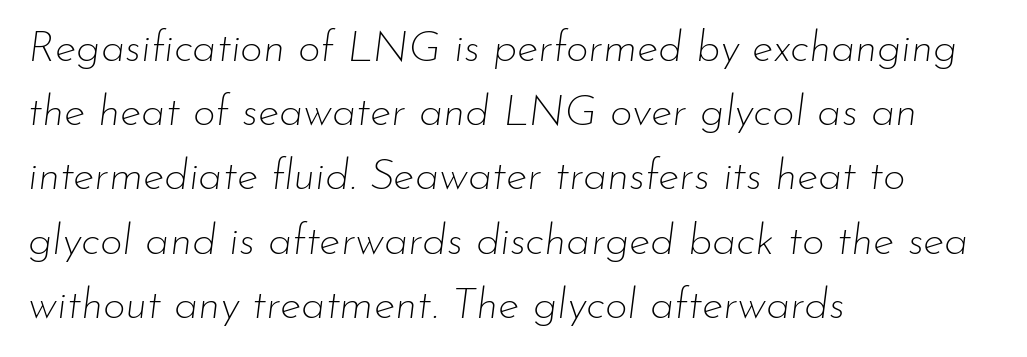
The image shows 44 px thin type, italic (leaning right); set left-aligned, normal line spacing (1.46x), normal letter spacing, not underlined; low stroke contrast and a small x-height.
